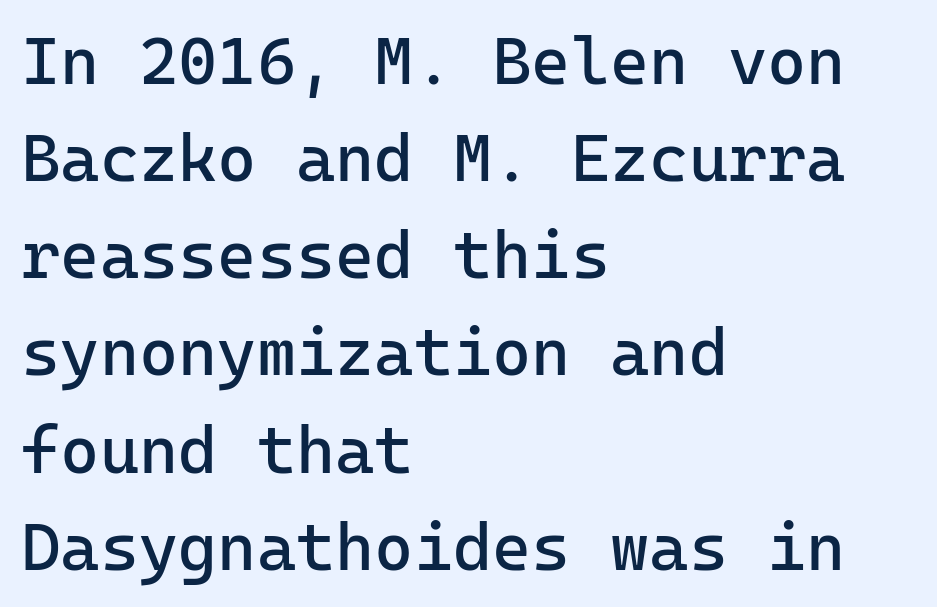
Stroke terminals: plain, sans-serif. Short note: letters normally spaced. Visually the block forms a straight wall on the left and a jagged coastline on the right. Designer's note — italics off, roman on.
